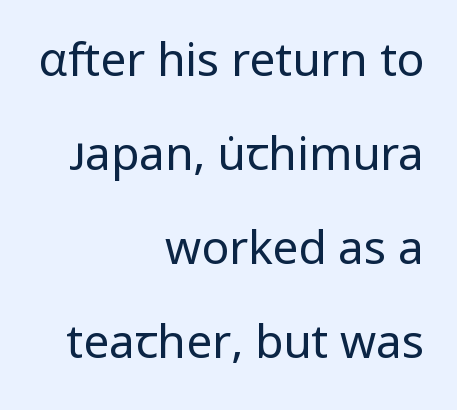
A typesetter would call this leading open, well beyond the default. The rendering anchors every line to the right-hand side. This is sans-serif lettering, the kind often seen on screens and signage. Characters follow at the spacing the type designer built in.
